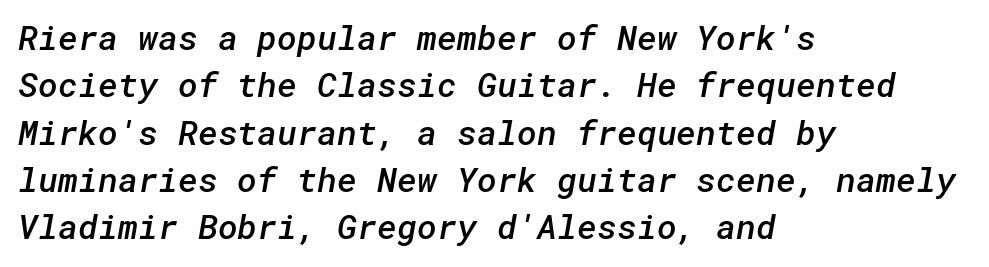
The image shows 34 px semibold sans-serif type; set left-aligned, normal line spacing (1.39x), normal letter spacing, not underlined; low stroke contrast and a medium x-height.
